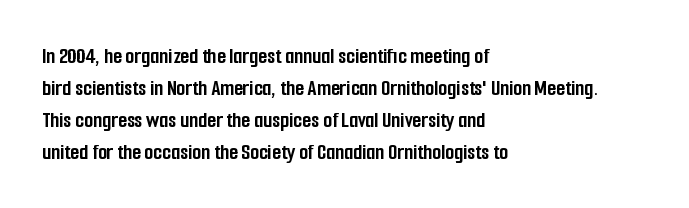
Compared with typical paragraphs, the rows here are spaced about the same. In terms of posture, this sample is upright. You'd pick this weight for a headline — it's a proper bold. Typeset ragged right — the left edge is the straight one.
